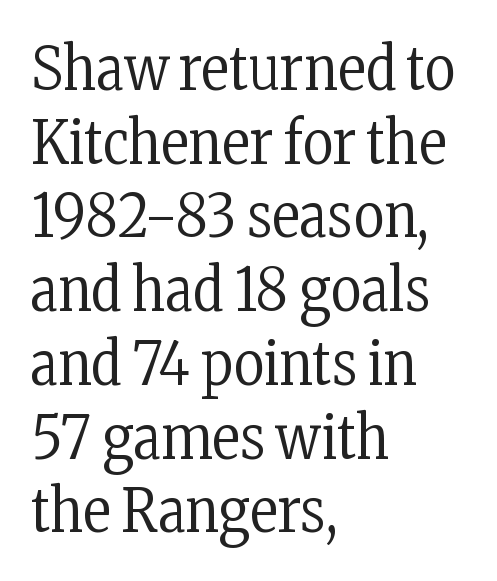
{"serif": "yes", "italic": "no", "bold": "no", "weight": "regular", "width": "condensed", "stroke_contrast": "low", "x_height": "medium", "monospaced": "no", "underline": "no", "align": "left", "line_spacing": "normal", "line_spacing_ratio": 1.25, "letter_spacing": "normal", "letter_spacing_em": 0.0, "glyph_px": 59}
